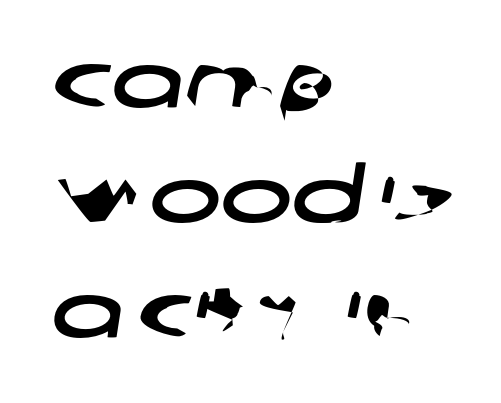
{"serif": "no", "width": "wide", "stroke_contrast": "low", "x_height": "large", "monospaced": "no", "underline": "no", "align": "left", "line_spacing": "normal", "line_spacing_ratio": 1.51, "letter_spacing": "normal", "letter_spacing_em": 0.0, "glyph_px": 76}
